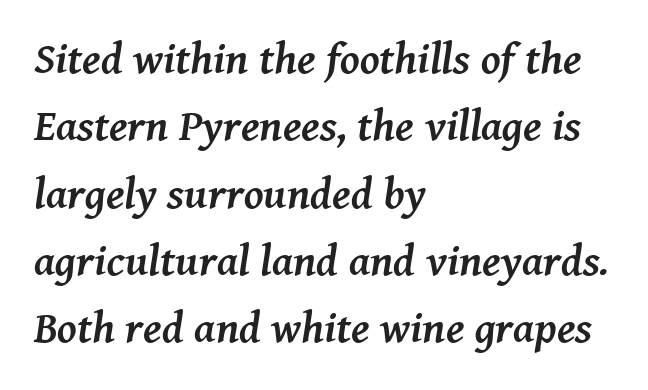
{"serif": "yes", "italic": "yes", "lean": "right", "slant_degrees": 8, "bold": "yes", "weight": "semibold", "width": "normal", "stroke_contrast": "medium", "x_height": "medium", "monospaced": "no", "underline": "no", "align": "left", "line_spacing": "normal", "line_spacing_ratio": 1.53, "letter_spacing": "normal", "letter_spacing_em": 0.0, "glyph_px": 44}
